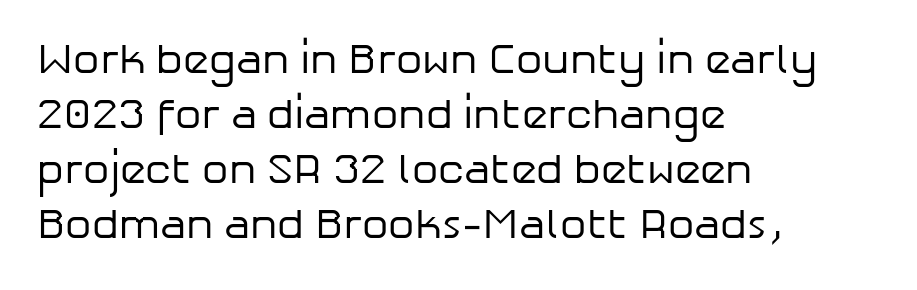
Q: Is the text bold? A: No.
Q: Is the text italic (slanted)? A: No, it is upright.
Q: Is the typeface a serif or a sans-serif typeface? A: Sans-serif.
Q: Is the text underlined? A: No.
Q: How is the paragraph aligned? A: Left-aligned.
Q: Is the spacing between letters normal or unusually wide? A: Normal.
Q: Is the spacing between lines tight, normal or loose? A: Normal.
Q: Width (condensed, normal, or wide)? A: Normal.
Q: Stroke contrast? A: Low.
Q: x-height? A: Medium.
Q: Monospaced? A: No.
